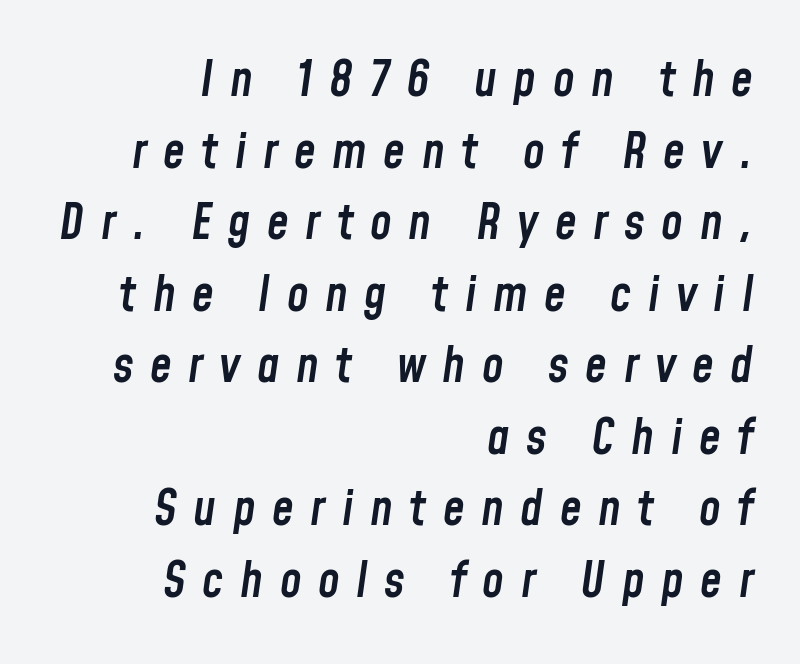
The image shows 49 px semibold, condensed type, italic (leaning right); set right-aligned, normal line spacing (1.46x), unusually wide letter spacing (+0.34 em), not underlined; low stroke contrast and a medium x-height.
